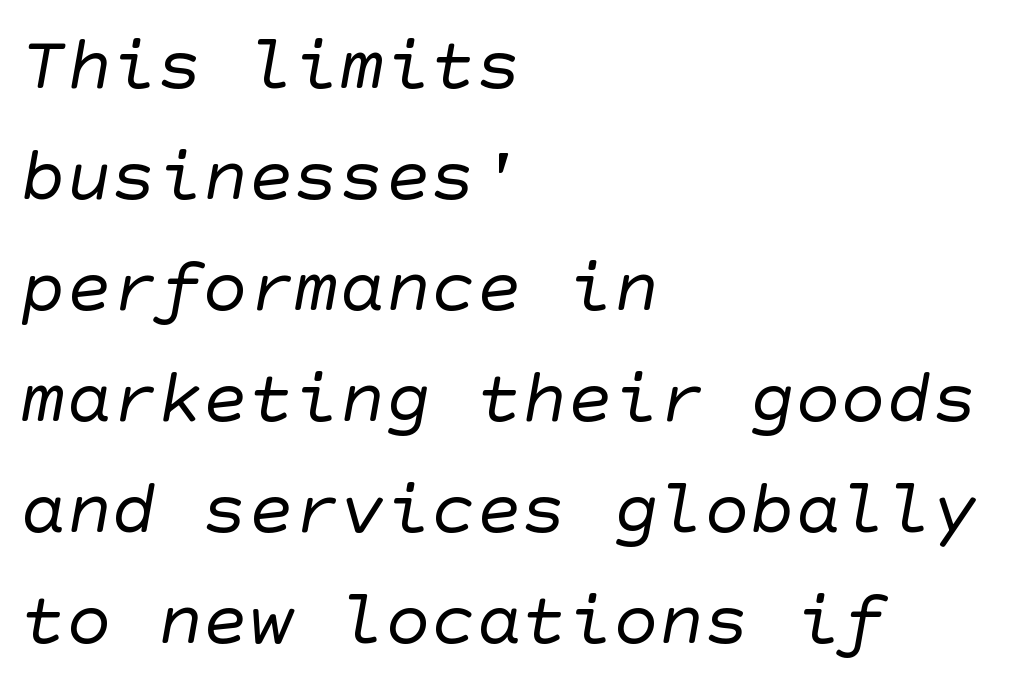
The image shows 76 px regular-weight sans-serif type; set left-aligned, normal line spacing (1.46x), normal letter spacing, not underlined; low stroke contrast and a large x-height.
